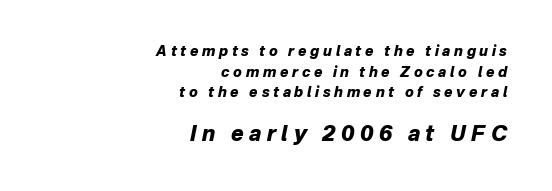
The image shows 21 px bold type, italic (leaning right); set right-aligned, normal line spacing (1.47x), unusually wide letter spacing (+0.26 em), not underlined; the second (bottom) block is 1.5x larger.
